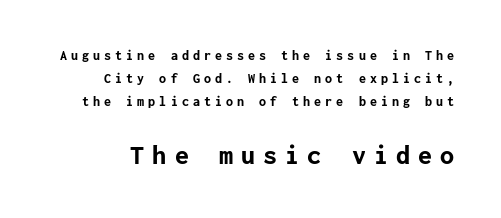
{"serif": "no", "italic": "no", "bold": "yes", "weight": "bold", "width": "normal", "stroke_contrast": "low", "x_height": "medium", "underline": "no", "line_spacing": "normal", "line_spacing_ratio": 1.66, "letter_spacing": "wide", "letter_spacing_em": 0.29, "larger_block": "second", "size_ratio": 2.0, "glyph_px": 28}
